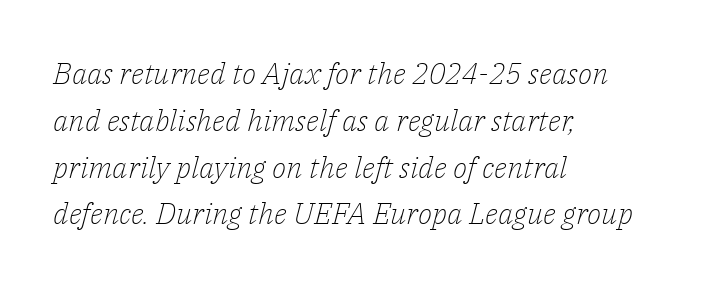
{"serif": "yes", "italic": "yes", "lean": "right", "slant_degrees": 14, "bold": "no", "weight": "light", "width": "normal", "stroke_contrast": "low", "x_height": "medium", "monospaced": "no", "underline": "no", "align": "left", "line_spacing": "normal", "line_spacing_ratio": 1.56, "letter_spacing": "normal", "letter_spacing_em": 0.0, "glyph_px": 30}
